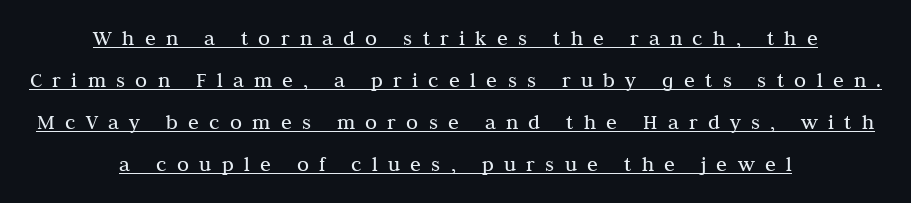
What stands out about the letter spacing? Its width — letters are far apart. This rendering uses center alignment, leaving both contours irregular but symmetric. The designer dialed line spacing up above the default. Designer's note — italics off, roman on. Summary of weight: not heavy and not bold. Every word sits above its own underline.
